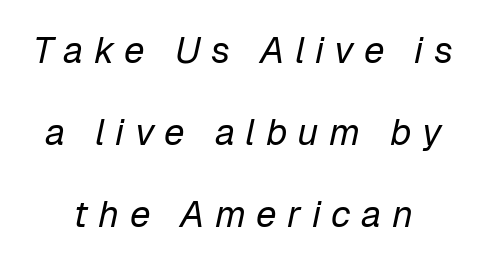
{"italic": "yes", "lean": "right", "slant_degrees": 12, "bold": "no", "weight": "regular", "width": "normal", "stroke_contrast": "low", "x_height": "medium", "monospaced": "no", "underline": "no", "line_spacing": "loose", "line_spacing_ratio": 2.21, "letter_spacing": "wide", "letter_spacing_em": 0.28, "glyph_px": 37}
